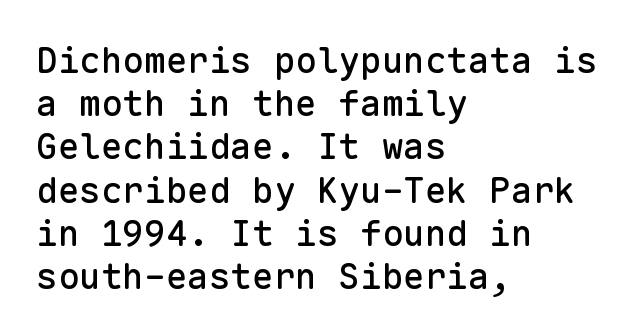
{"serif": "no", "italic": "no", "width": "normal", "stroke_contrast": "low", "x_height": "medium", "monospaced": "yes", "underline": "no", "align": "left", "line_spacing_ratio": 1.2, "letter_spacing": "normal", "letter_spacing_em": 0.0, "glyph_px": 36}
